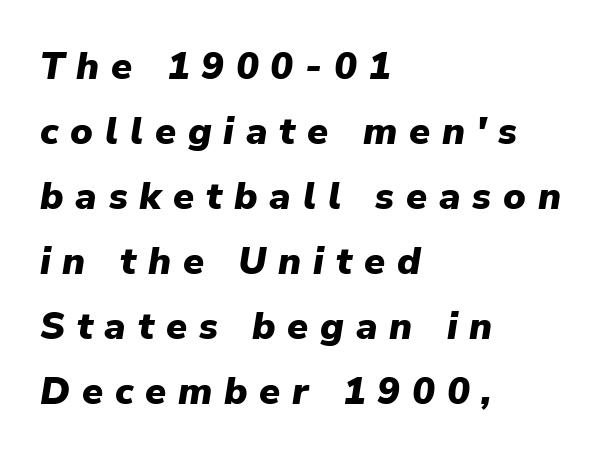
The compositor pushed each line to the left boundary. Look at the stroke-to-counter ratio: heavy, a bold. Observe the lean: these are italic letterforms. The type is letterspaced generously, with wide tracking.
